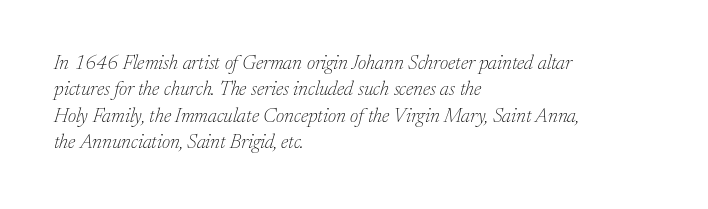
The image shows 20 px text type, italic (leaning right); set left-aligned, normal line spacing (1.32x), normal letter spacing, not underlined.
